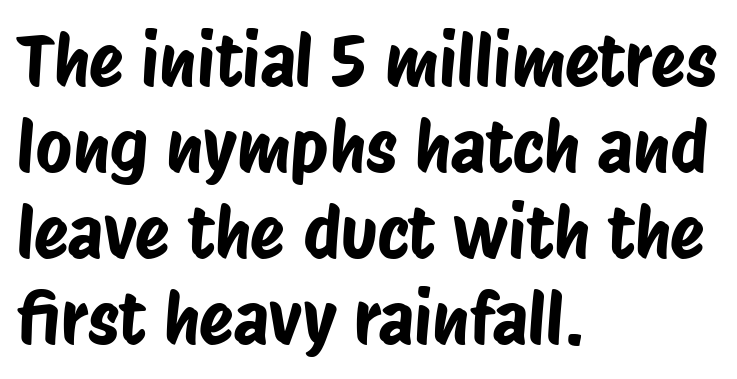
Where is the straight margin? On the left. Think of a printed novel: that variable character pitch is what you see here. Look at the bottom of the vertical strokes: they stop flat, with no serifs. Each row of text sits above clean, open space. Nobody touched the tracking dial on this one.
